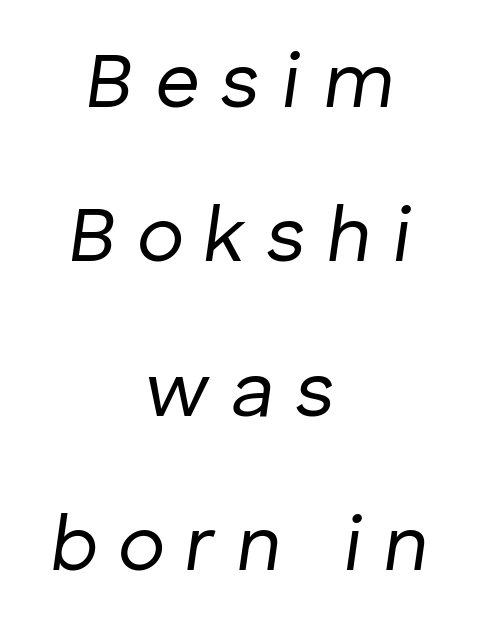
Q: Is the text bold? A: No.
Q: Is the text italic (slanted)? A: Yes, it leans right by about 8 degrees.
Q: Is the text underlined? A: No.
Q: How is the paragraph aligned? A: Centered.
Q: Is the spacing between letters normal or unusually wide? A: Unusually wide.
Q: Is the spacing between lines tight, normal or loose? A: Loose.
Q: Width (condensed, normal, or wide)? A: Normal.
Q: Stroke contrast? A: Low.
Q: x-height? A: Medium.
Q: Monospaced? A: No.
